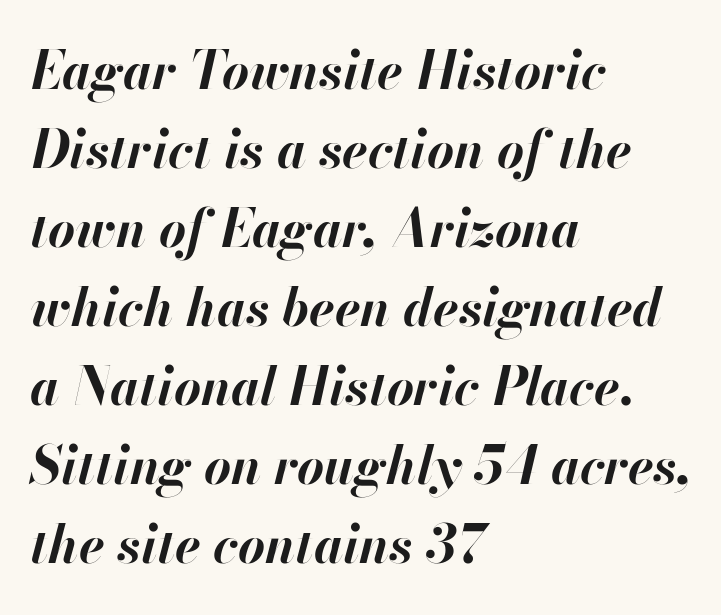
The image shows 52 px bold type, italic (leaning right); set left-aligned, normal line spacing (1.52x), normal letter spacing, not underlined; high stroke contrast and a small x-height.
